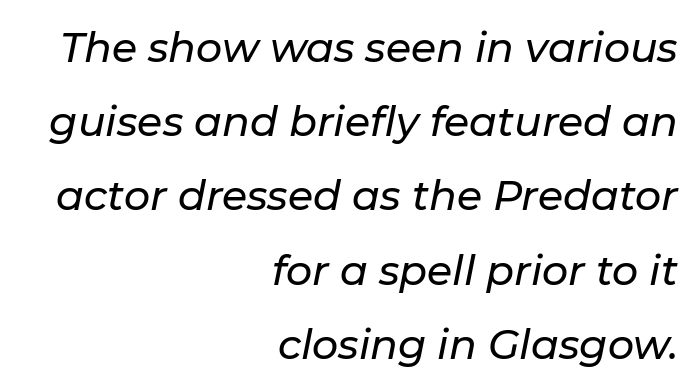
{"italic": "yes", "lean": "right", "slant_degrees": 11, "width": "normal", "stroke_contrast": "low", "x_height": "medium", "monospaced": "no", "underline": "no", "align": "right", "line_spacing_ratio": 1.81, "letter_spacing": "normal", "letter_spacing_em": 0.0, "glyph_px": 41}
